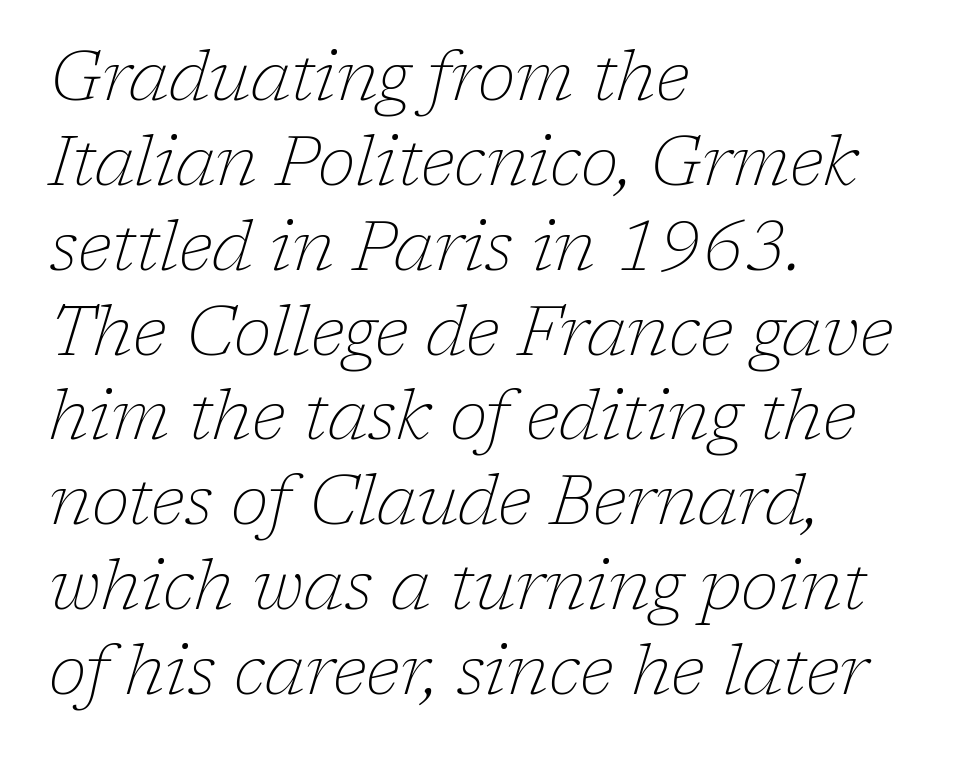
Q: Is the text bold? A: No.
Q: Is the text italic (slanted)? A: Yes, it leans right by about 17 degrees.
Q: Is the typeface a serif or a sans-serif typeface? A: Serif.
Q: Is the text underlined? A: No.
Q: How is the paragraph aligned? A: Left-aligned.
Q: Is the spacing between letters normal or unusually wide? A: Normal.
Q: Width (condensed, normal, or wide)? A: Normal.
Q: Stroke contrast? A: Low.
Q: x-height? A: Medium.
Q: Monospaced? A: No.
